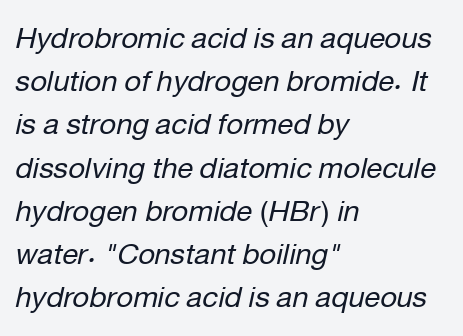
{"italic": "yes", "lean": "right", "slant_degrees": 12, "bold": "no", "weight": "regular", "width": "normal", "stroke_contrast": "low", "x_height": "medium", "monospaced": "no", "underline": "no", "align": "left", "line_spacing": "normal", "line_spacing_ratio": 1.49, "letter_spacing": "normal", "letter_spacing_em": 0.0, "glyph_px": 29}
